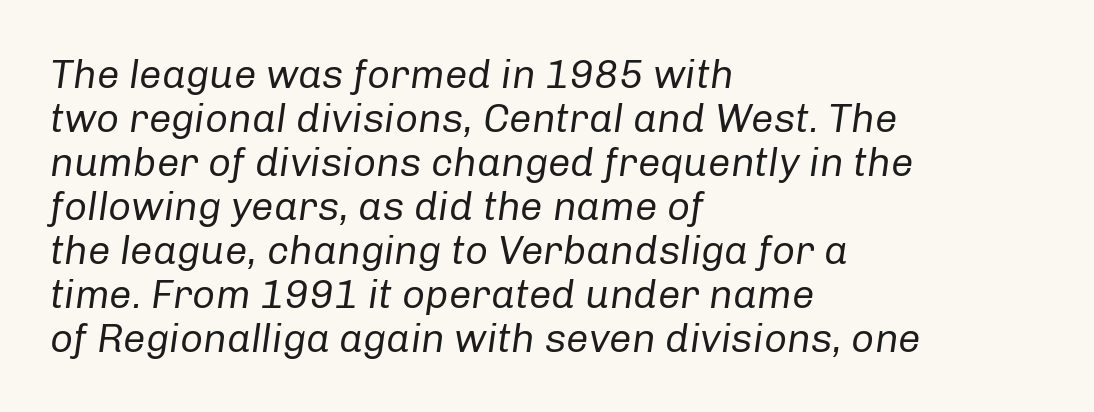
In terms of posture, this sample is oblique. Students, observe: this is what under-led, compact text looks like. Spacing verdict: proportional, widths tailored to each character. Compared with a typical body face, this is equally light or lighter still. The baseline area is clear.
